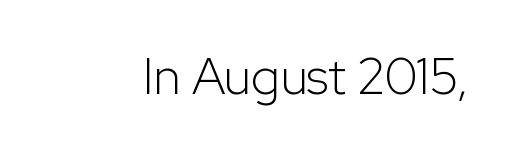
The image shows 51 px light sans-serif type, upright; set normal letter spacing, not underlined; low stroke contrast and a medium x-height.
